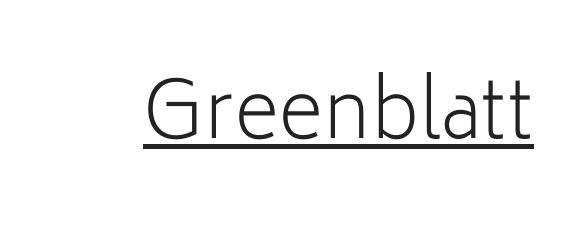
The image shows 78 px light sans-serif type, upright; set normal letter spacing, underlined; low stroke contrast and a medium x-height.
